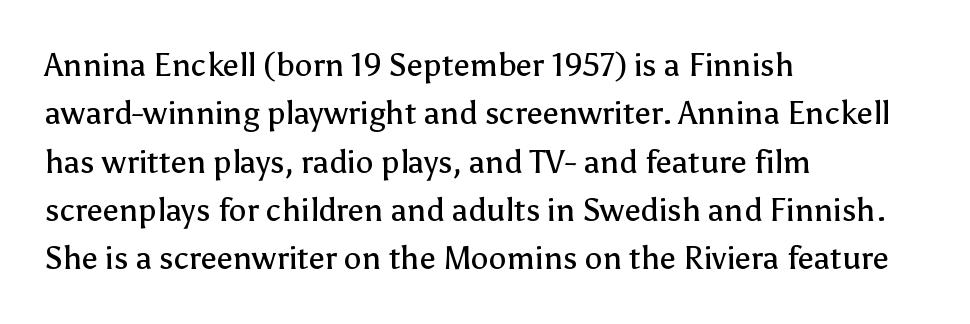
Q: Is the text bold? A: No.
Q: Is the text italic (slanted)? A: No, it is upright.
Q: Is the typeface a serif or a sans-serif typeface? A: Sans-serif.
Q: Is the text underlined? A: No.
Q: How is the paragraph aligned? A: Left-aligned.
Q: Is the spacing between letters normal or unusually wide? A: Normal.
Q: Is the spacing between lines tight, normal or loose? A: Normal.
Q: Width (condensed, normal, or wide)? A: Normal.
Q: Stroke contrast? A: Low.
Q: x-height? A: Medium.
Q: Monospaced? A: No.
